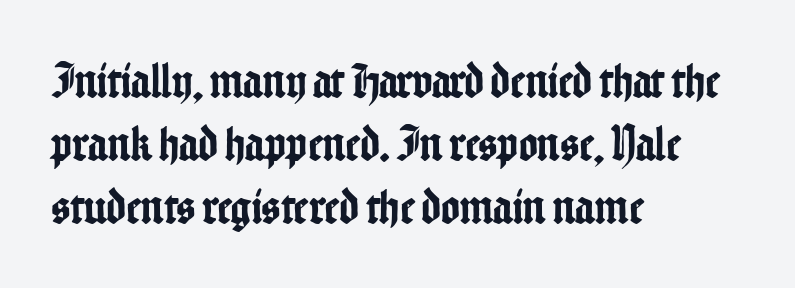
Q: Is the text italic (slanted)? A: No, it is upright.
Q: Is the typeface a serif or a sans-serif typeface? A: Sans-serif.
Q: Is the text underlined? A: No.
Q: How is the paragraph aligned? A: Left-aligned.
Q: Is the spacing between letters normal or unusually wide? A: Normal.
Q: Is the spacing between lines tight, normal or loose? A: Normal.
Q: Width (condensed, normal, or wide)? A: Condensed.
Q: Stroke contrast? A: Low.
Q: x-height? A: Medium.
Q: Monospaced? A: No.
